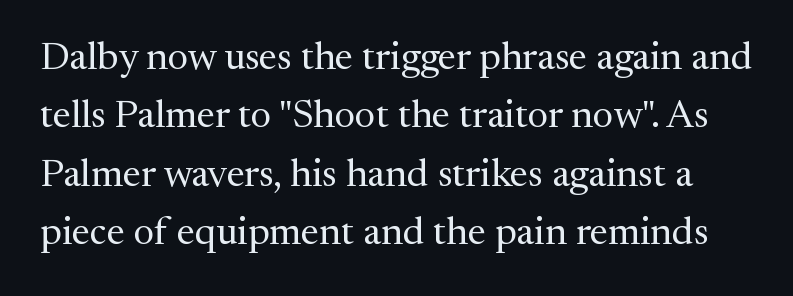
{"serif": "yes", "italic": "no", "bold": "no", "weight": "regular", "width": "normal", "stroke_contrast": "medium", "x_height": "medium", "monospaced": "no", "underline": "no", "line_spacing": "normal", "line_spacing_ratio": 1.5, "letter_spacing": "normal", "letter_spacing_em": 0.0, "glyph_px": 39}
